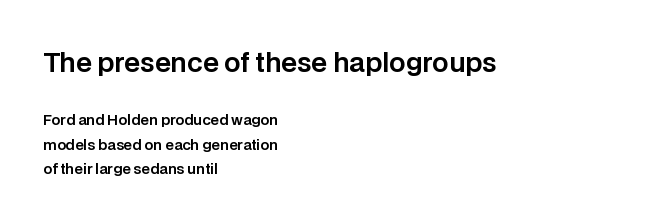
Each line starts at the same left margin while the right side varies. Nothing unusual about the tracking: characters are spaced as the font intends. Beneath every word, the page is bare. It's the straight-up-and-down kind of type.
